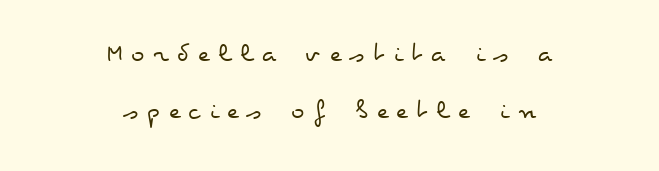
{"italic": "no", "bold": "no", "weight": "regular", "width": "wide", "stroke_contrast": "low", "x_height": "small", "monospaced": "no", "underline": "no", "align": "center", "line_spacing": "loose", "line_spacing_ratio": 2.05, "letter_spacing": "wide", "letter_spacing_em": 0.3, "glyph_px": 28}
